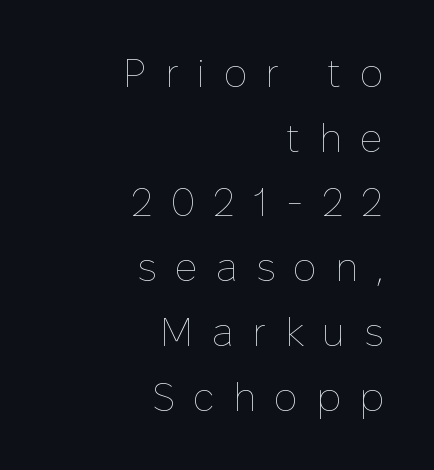
{"italic": "no", "bold": "no", "weight": "thin", "width": "normal", "stroke_contrast": "low", "x_height": "medium", "monospaced": "no", "underline": "no", "align": "right", "line_spacing": "normal", "line_spacing_ratio": 1.66, "letter_spacing": "wide", "letter_spacing_em": 0.47, "glyph_px": 39}
